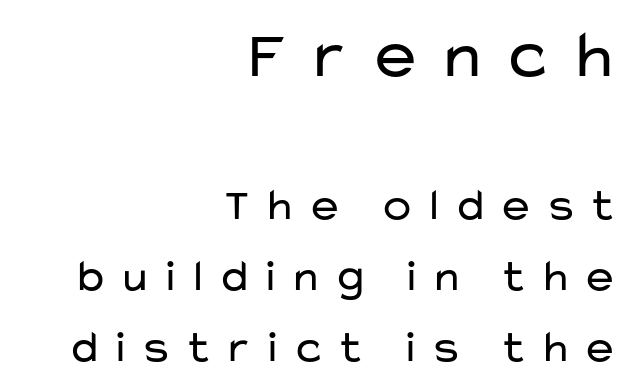
The image shows 68 px regular-weight, wide sans-serif type, upright; set right-aligned, normal line spacing (1.58x), unusually wide letter spacing (+0.22 em), not underlined; the first (top) block is 1.51x larger; low stroke contrast and a medium x-height.
